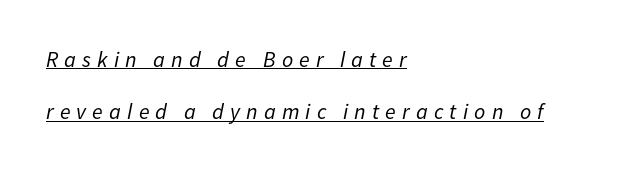
The image shows 22 px text type, italic (leaning right); set left-aligned, loose line spacing (2.38x), unusually wide letter spacing (+0.28 em), underlined.
